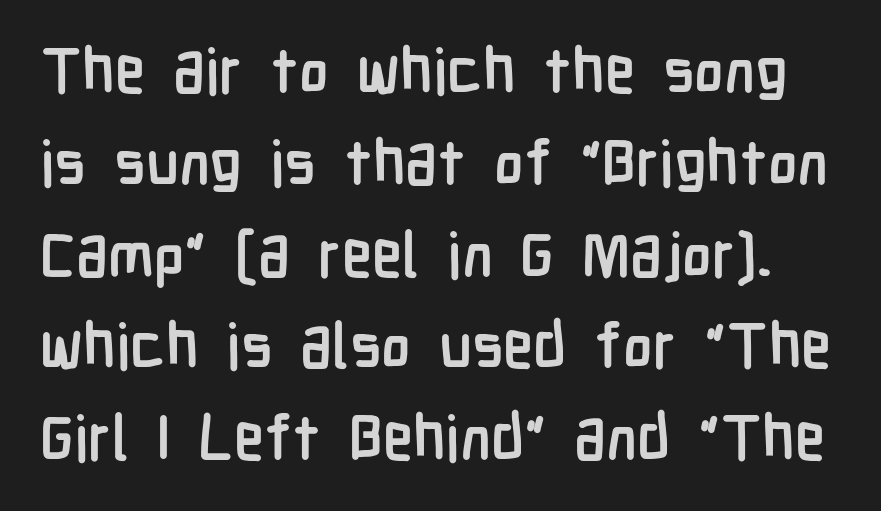
{"serif": "no", "italic": "no", "bold": "yes", "weight": "semibold", "width": "condensed", "stroke_contrast": "low", "x_height": "medium", "monospaced": "no", "underline": "no", "line_spacing": "normal", "line_spacing_ratio": 1.48, "letter_spacing": "normal", "letter_spacing_em": 0.0, "glyph_px": 62}
